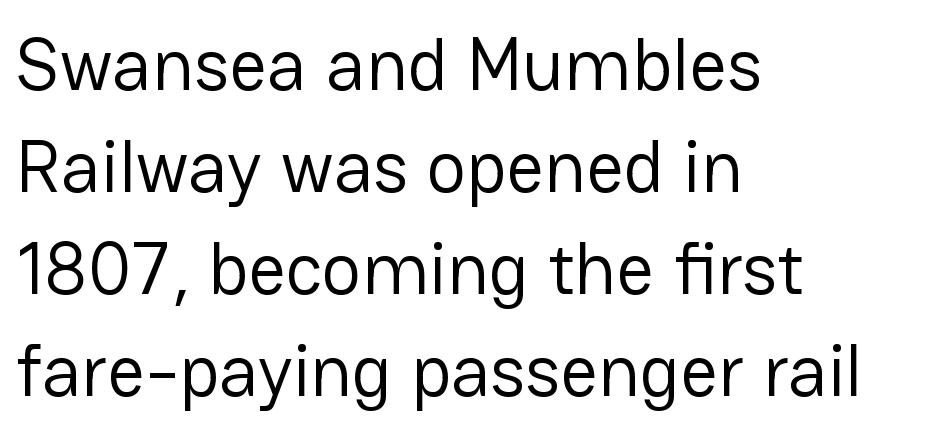
The image shows 74 px regular-weight sans-serif type, upright; set left-aligned, normal line spacing (1.38x), normal letter spacing, not underlined; low stroke contrast and a medium x-height.
